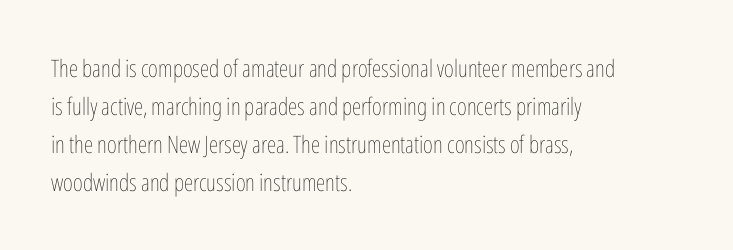
{"italic": "no", "bold": "no", "underline": "no", "align": "left", "line_spacing": "normal", "line_spacing_ratio": 1.58, "letter_spacing": "normal", "letter_spacing_em": 0.0, "glyph_px": 24}
